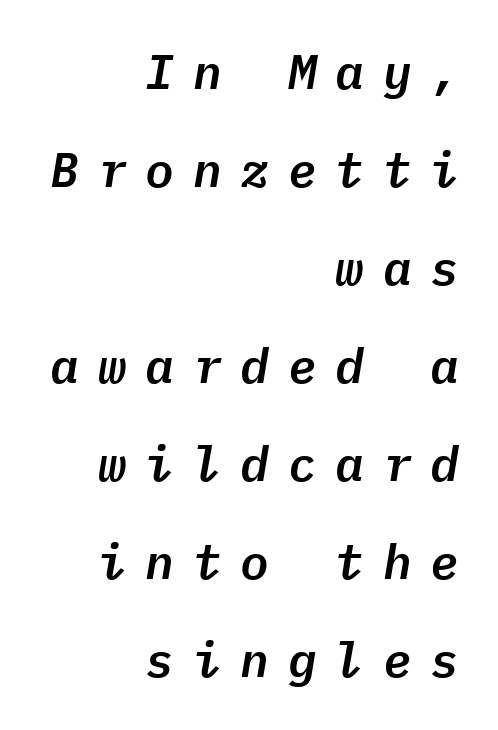
{"italic": "yes", "lean": "right", "slant_degrees": 9, "width": "normal", "stroke_contrast": "low", "x_height": "medium", "monospaced": "yes", "underline": "no", "align": "right", "line_spacing": "loose", "line_spacing_ratio": 2.04, "letter_spacing": "wide", "letter_spacing_em": 0.39, "glyph_px": 48}
